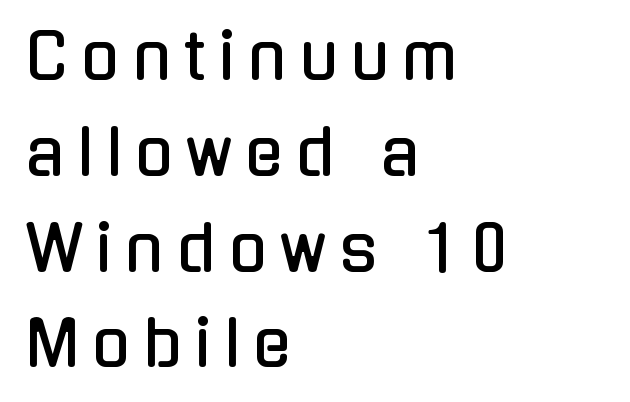
{"serif": "no", "italic": "no", "width": "condensed", "stroke_contrast": "low", "x_height": "medium", "monospaced": "no", "underline": "no", "align": "left", "line_spacing": "normal", "line_spacing_ratio": 1.52, "letter_spacing": "wide", "letter_spacing_em": 0.21, "glyph_px": 63}
